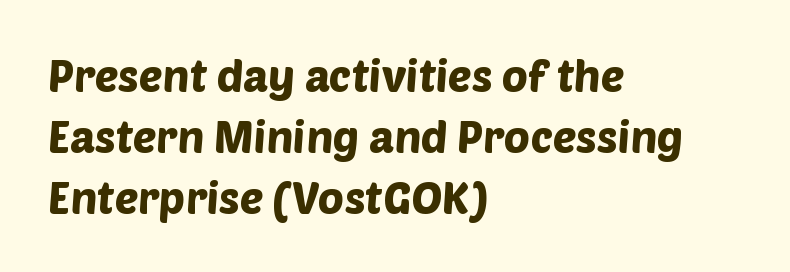
Q: Is the typeface a serif or a sans-serif typeface? A: Sans-serif.
Q: Is the text underlined? A: No.
Q: How is the paragraph aligned? A: Left-aligned.
Q: Is the spacing between letters normal or unusually wide? A: Normal.
Q: Is the spacing between lines tight, normal or loose? A: Normal.
Q: Width (condensed, normal, or wide)? A: Normal.
Q: Stroke contrast? A: Low.
Q: x-height? A: Large.
Q: Monospaced? A: No.
